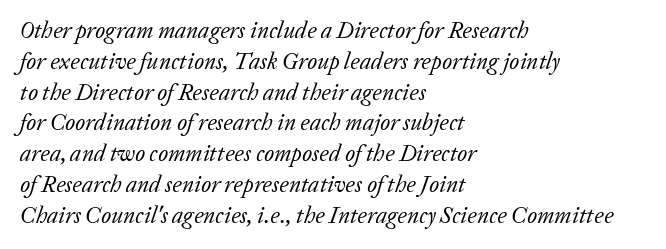
Q: Is the text bold? A: No.
Q: Is the text italic (slanted)? A: Yes, it leans right by about 20 degrees.
Q: Is the text underlined? A: No.
Q: How is the paragraph aligned? A: Left-aligned.
Q: Is the spacing between letters normal or unusually wide? A: Normal.
Q: Is the spacing between lines tight, normal or loose? A: Normal.
